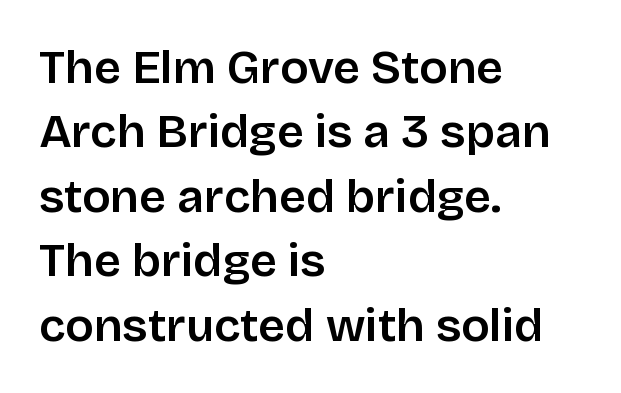
Q: Is the text italic (slanted)? A: No, it is upright.
Q: Is the typeface a serif or a sans-serif typeface? A: Sans-serif.
Q: Is the text underlined? A: No.
Q: How is the paragraph aligned? A: Left-aligned.
Q: Is the spacing between letters normal or unusually wide? A: Normal.
Q: Is the spacing between lines tight, normal or loose? A: Normal.
Q: Width (condensed, normal, or wide)? A: Normal.
Q: Stroke contrast? A: Low.
Q: x-height? A: Large.
Q: Monospaced? A: No.
